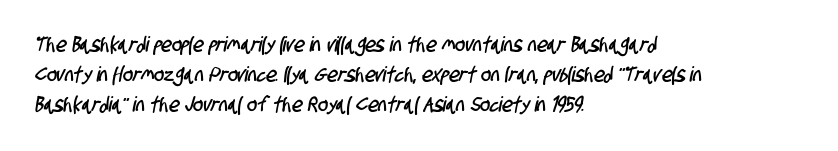
{"underline": "no", "align": "left", "line_spacing": "normal", "line_spacing_ratio": 1.44, "letter_spacing": "normal", "letter_spacing_em": 0.0, "glyph_px": 21}
